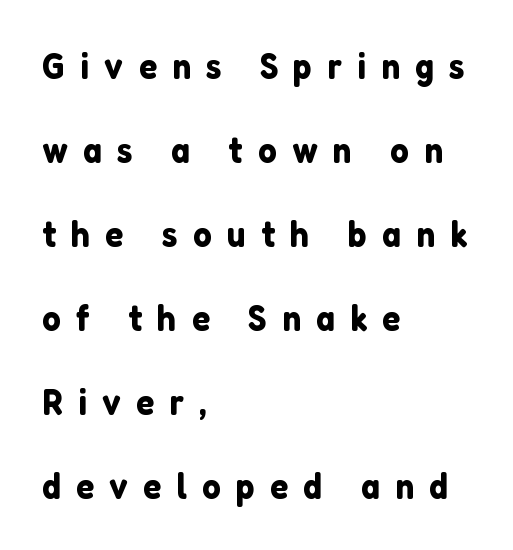
The image shows 37 px sans-serif type, upright; set left-aligned, loose line spacing (2.27x), unusually wide letter spacing (+0.41 em), not underlined; low stroke contrast and a medium x-height.
